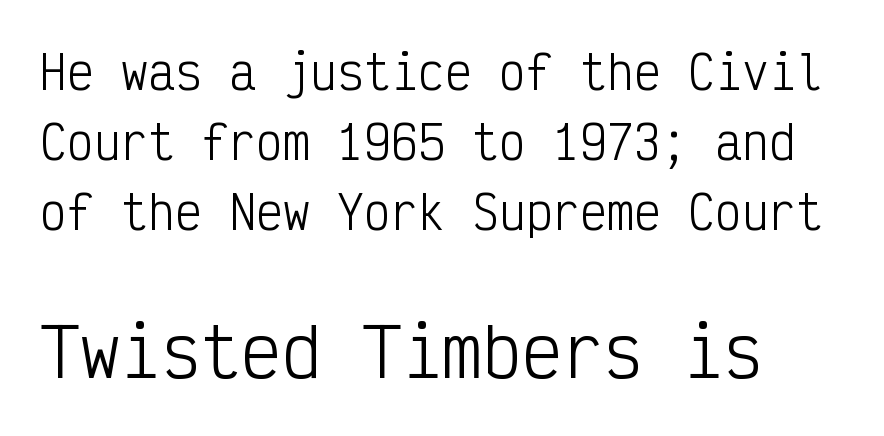
Q: Is the text bold? A: No.
Q: Is the text italic (slanted)? A: No, it is upright.
Q: Is the typeface a serif or a sans-serif typeface? A: Sans-serif.
Q: Is the text underlined? A: No.
Q: Is the spacing between letters normal or unusually wide? A: Normal.
Q: Is the spacing between lines tight, normal or loose? A: Normal.
Q: Which block of text is set in a larger size, the first (top) or the second (bottom)? A: The second (bottom) one.
Q: Width (condensed, normal, or wide)? A: Condensed.
Q: Stroke contrast? A: Low.
Q: x-height? A: Medium.
Q: Monospaced? A: Yes.
